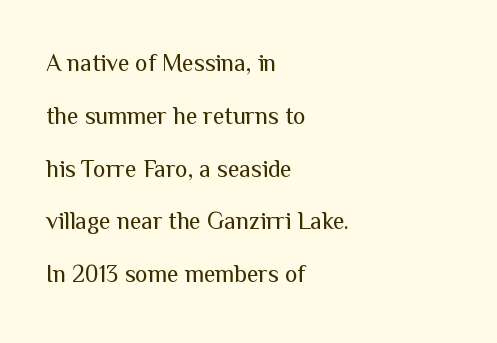
The image shows 24 px text type, upright; set left-aligned, loose line spacing (2.2x), normal letter spacing, not underlined.
